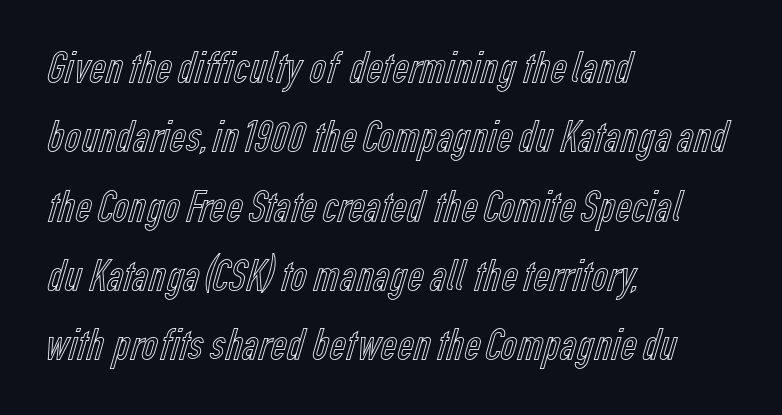
The image shows 45 px condensed type; set left-aligned, normal line spacing (1.54x), normal letter spacing, not underlined; a medium x-height.
